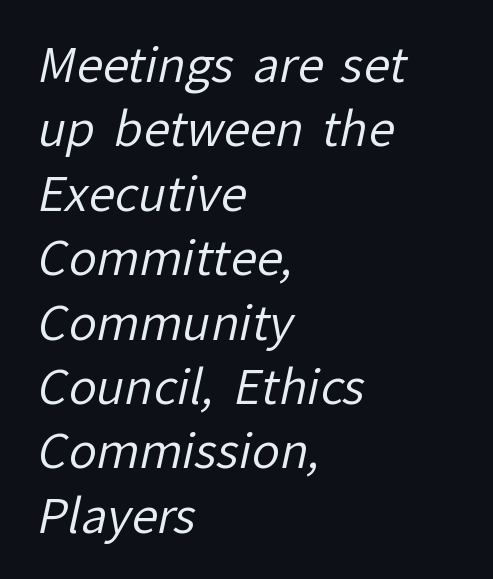
Q: Is the text bold? A: No.
Q: Is the typeface a serif or a sans-serif typeface? A: Sans-serif.
Q: Is the text underlined? A: No.
Q: How is the paragraph aligned? A: Left-aligned.
Q: Is the spacing between letters normal or unusually wide? A: Normal.
Q: Is the spacing between lines tight, normal or loose? A: Normal.
Q: Width (condensed, normal, or wide)? A: Normal.
Q: Stroke contrast? A: Low.
Q: x-height? A: Medium.
Q: Monospaced? A: No.
